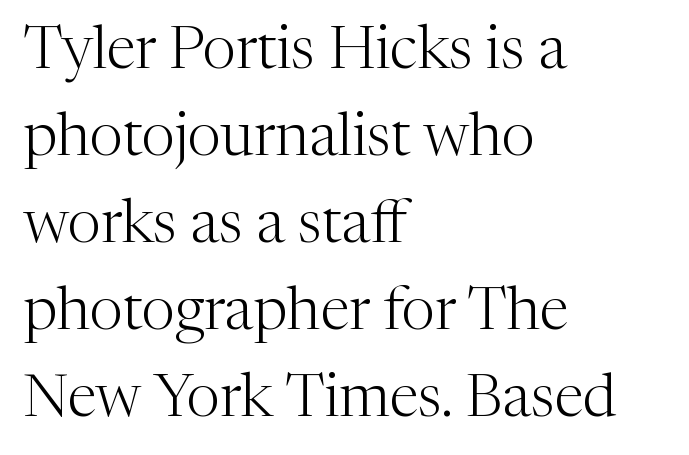
{"serif": "yes", "italic": "no", "bold": "no", "weight": "light", "width": "normal", "stroke_contrast": "medium", "x_height": "medium", "monospaced": "no", "underline": "no", "align": "left", "line_spacing": "normal", "line_spacing_ratio": 1.45, "letter_spacing": "normal", "letter_spacing_em": 0.0, "glyph_px": 60}
